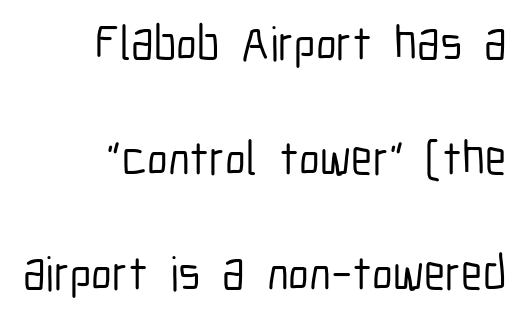
{"serif": "no", "italic": "no", "width": "condensed", "stroke_contrast": "low", "x_height": "medium", "monospaced": "no", "underline": "no", "align": "right", "line_spacing": "loose", "line_spacing_ratio": 2.4, "letter_spacing": "normal", "letter_spacing_em": 0.0, "glyph_px": 48}
